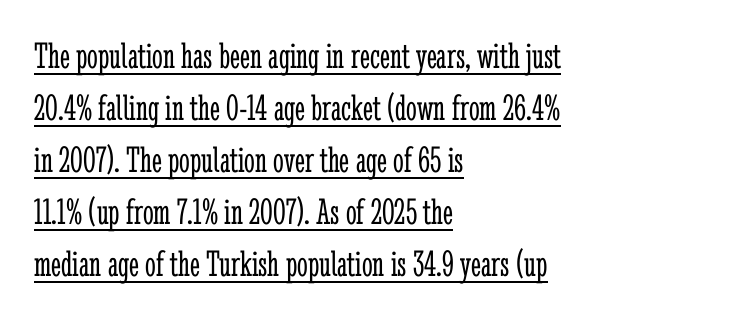
Does a line run under the words? Yes, clearly. Posture: upright roman. Think of a printed novel: that variable character pitch is what you see here. Each letter's strokes conclude with small projecting serifs. Evenly set lines give the paragraph a standard silhouette. Tracking value appears to be zero — textbook default spacing.
